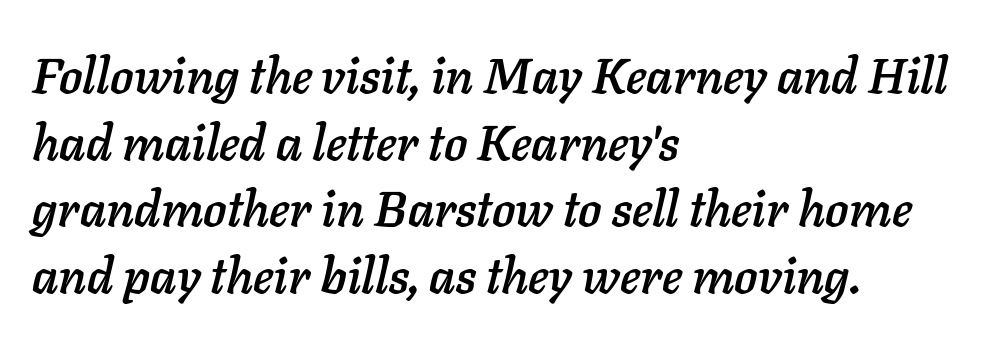
Q: Is the text italic (slanted)? A: Yes, it leans right by about 11 degrees.
Q: Is the text underlined? A: No.
Q: How is the paragraph aligned? A: Left-aligned.
Q: Is the spacing between letters normal or unusually wide? A: Normal.
Q: Is the spacing between lines tight, normal or loose? A: Normal.
Q: Width (condensed, normal, or wide)? A: Normal.
Q: Stroke contrast? A: Low.
Q: x-height? A: Medium.
Q: Monospaced? A: No.
